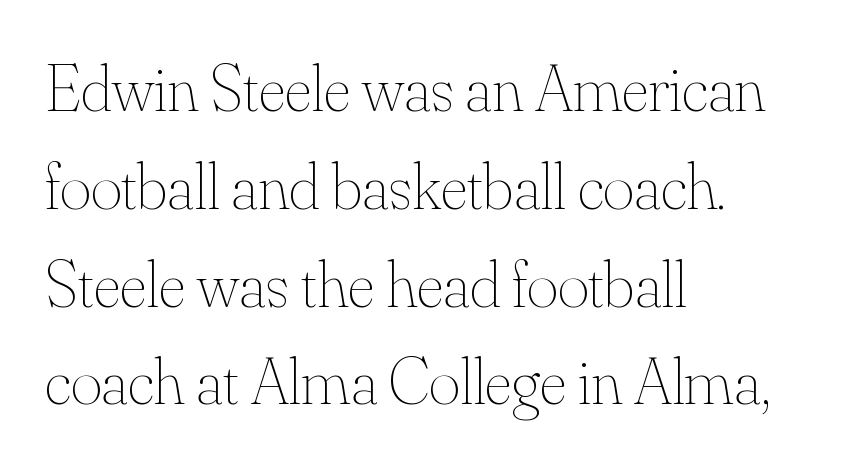
The image shows 67 px thin type, upright; set left-aligned, normal line spacing (1.46x), normal letter spacing, not underlined; medium stroke contrast and a small x-height.
